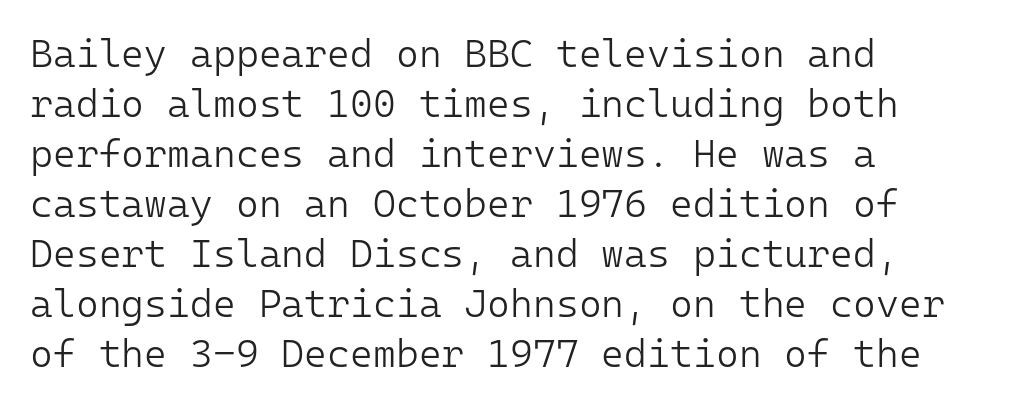
This rendering employs a face without finishing strokes, i.e., a sans-serif. Default kerning and tracking; the words read as compact shapes. Leading: standard. A quiet, ordinary-to-light weight characterises the typeface. If you drew a ruler down the left edge, every line would touch it. Type without underlining.
